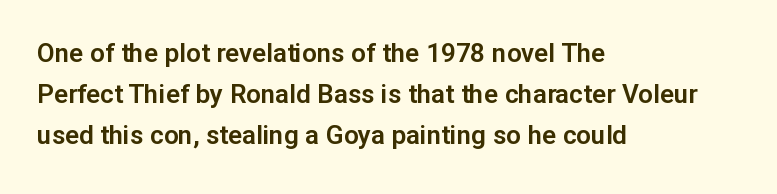
Q: Is the text italic (slanted)? A: No, it is upright.
Q: Is the text underlined? A: No.
Q: How is the paragraph aligned? A: Left-aligned.
Q: Is the spacing between letters normal or unusually wide? A: Normal.
Q: Is the spacing between lines tight, normal or loose? A: Normal.
